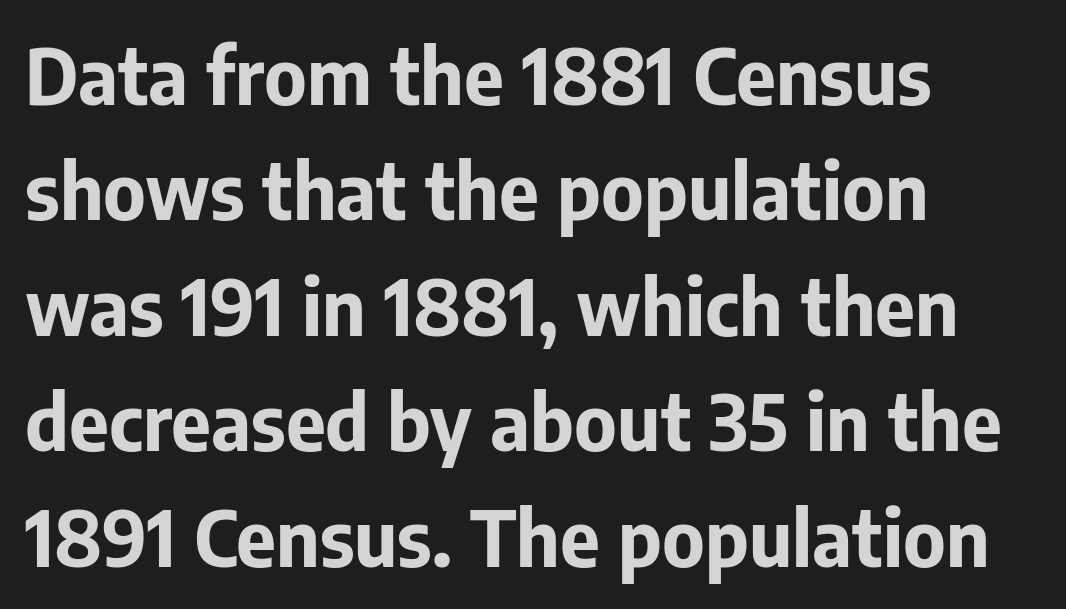
Q: Is the text bold? A: Yes.
Q: Is the text italic (slanted)? A: No, it is upright.
Q: Is the typeface a serif or a sans-serif typeface? A: Sans-serif.
Q: Is the text underlined? A: No.
Q: How is the paragraph aligned? A: Left-aligned.
Q: Is the spacing between letters normal or unusually wide? A: Normal.
Q: Is the spacing between lines tight, normal or loose? A: Normal.
Q: Width (condensed, normal, or wide)? A: Normal.
Q: Stroke contrast? A: Low.
Q: x-height? A: Medium.
Q: Monospaced? A: No.
